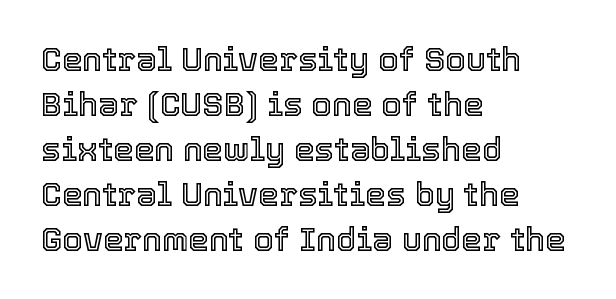
Line spacing here is normal. Rendered with straight, roman letterforms. Short note: letters normally spaced. This rendering uses left alignment, leaving the right contour irregular.
